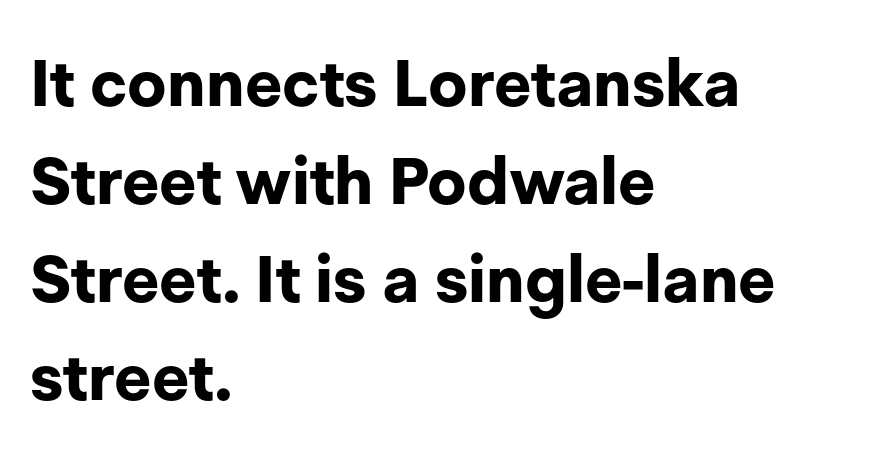
Q: Is the text bold? A: Yes.
Q: Is the text italic (slanted)? A: No, it is upright.
Q: Is the typeface a serif or a sans-serif typeface? A: Sans-serif.
Q: Is the text underlined? A: No.
Q: How is the paragraph aligned? A: Left-aligned.
Q: Is the spacing between letters normal or unusually wide? A: Normal.
Q: Is the spacing between lines tight, normal or loose? A: Normal.
Q: Width (condensed, normal, or wide)? A: Normal.
Q: Stroke contrast? A: Low.
Q: x-height? A: Medium.
Q: Monospaced? A: No.
